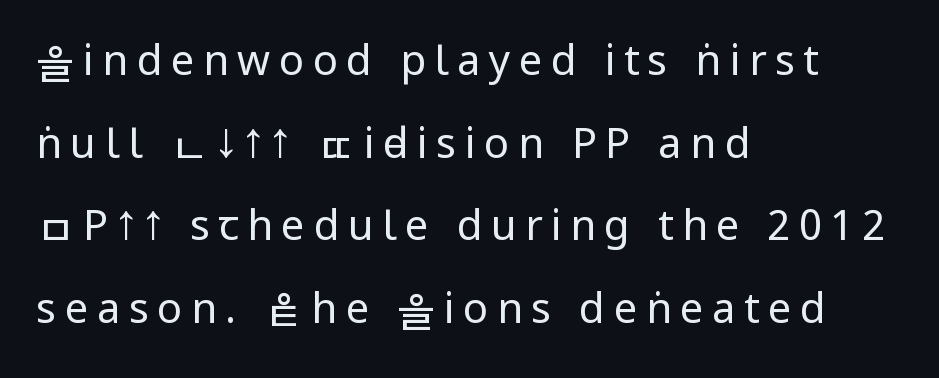
Q: Is the text bold? A: No.
Q: Is the text italic (slanted)? A: No, it is upright.
Q: Is the typeface a serif or a sans-serif typeface? A: Sans-serif.
Q: Is the text underlined? A: No.
Q: How is the paragraph aligned? A: Left-aligned.
Q: Is the spacing between letters normal or unusually wide? A: Unusually wide.
Q: Is the spacing between lines tight, normal or loose? A: Loose.
Q: Width (condensed, normal, or wide)? A: Condensed.
Q: Stroke contrast? A: Low.
Q: x-height? A: Large.
Q: Monospaced? A: No.
